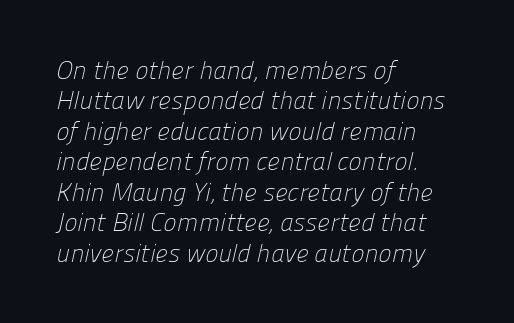
The letters look calm and open, with moderate or lighter stems. Does extra space separate the letters? No, they use regular spacing. Rule under the text: the space is simply empty. Left-aligned paragraph, ragged on the right.
